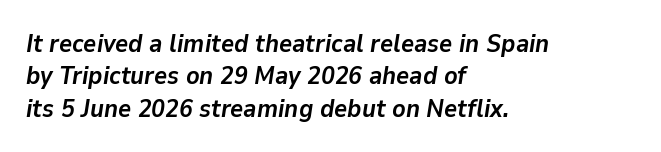
Plain, unruled lines of type. Each new line begins a customary step beneath the previous one. The setting favours the left margin, as ordinary paragraphs usually do. The glyphs have the mass of a bold cut.
